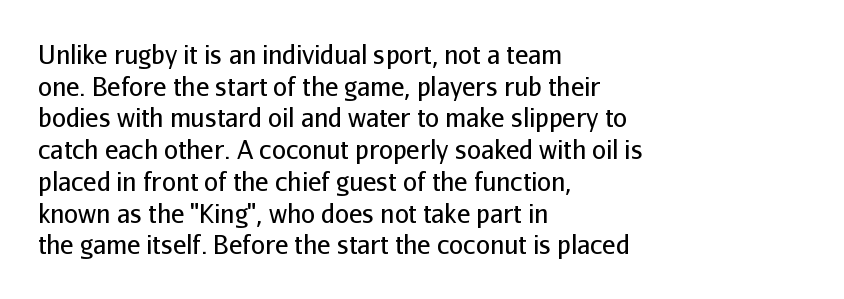
The characters are drawn with everyday or finer stroke widths. The string is rendered with underlining switched off. Leading matches the norm, producing a regular column. This sample uses plain, unmodified letter spacing.
